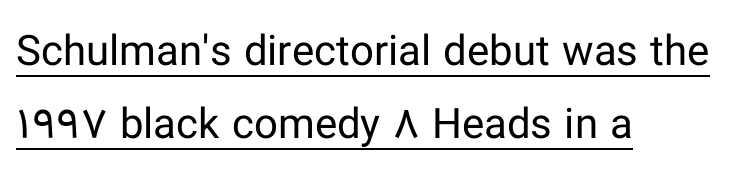
{"serif": "no", "italic": "no", "bold": "no", "weight": "regular", "width": "normal", "stroke_contrast": "low", "x_height": "medium", "monospaced": "no", "underline": "yes", "align": "left", "line_spacing_ratio": 1.74, "letter_spacing": "normal", "letter_spacing_em": 0.0, "glyph_px": 42}
